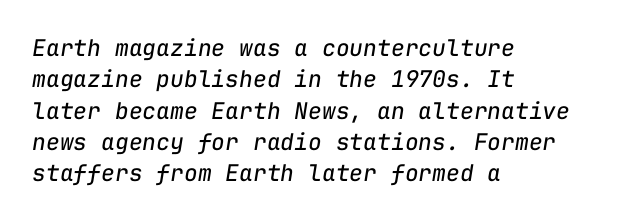
The image shows 23 px text type, italic (leaning right); set left-aligned, normal line spacing (1.36x), normal letter spacing, not underlined.
